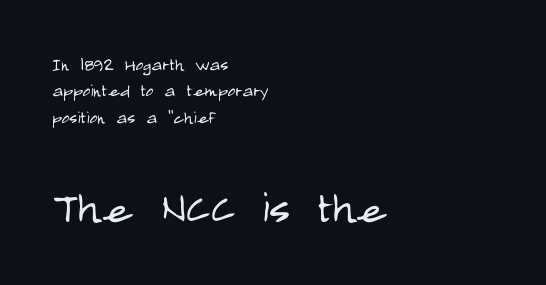
Q: Is the text bold? A: No.
Q: Is the text italic (slanted)? A: No, it is upright.
Q: Is the typeface a serif or a sans-serif typeface? A: Sans-serif.
Q: Is the text underlined? A: No.
Q: How is the paragraph aligned? A: Left-aligned.
Q: Is the spacing between letters normal or unusually wide? A: Normal.
Q: Which block of text is set in a larger size, the first (top) or the second (bottom)? A: The second (bottom) one.
Q: Width (condensed, normal, or wide)? A: Condensed.
Q: Stroke contrast? A: Low.
Q: x-height? A: Large.
Q: Monospaced? A: No.
